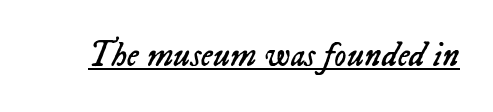
Q: Is the text bold? A: No.
Q: Is the text italic (slanted)? A: Yes, it leans right by about 23 degrees.
Q: Is the text underlined? A: Yes.
Q: Is the spacing between letters normal or unusually wide? A: Normal.
Q: Width (condensed, normal, or wide)? A: Normal.
Q: Stroke contrast? A: Low.
Q: x-height? A: Medium.
Q: Monospaced? A: No.
